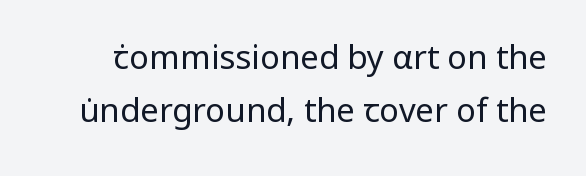
Q: Is the text bold? A: No.
Q: Is the text italic (slanted)? A: No, it is upright.
Q: Is the typeface a serif or a sans-serif typeface? A: Sans-serif.
Q: Is the text underlined? A: No.
Q: Is the spacing between letters normal or unusually wide? A: Normal.
Q: Is the spacing between lines tight, normal or loose? A: Normal.
Q: Width (condensed, normal, or wide)? A: Normal.
Q: Stroke contrast? A: Low.
Q: x-height? A: Medium.
Q: Monospaced? A: No.
